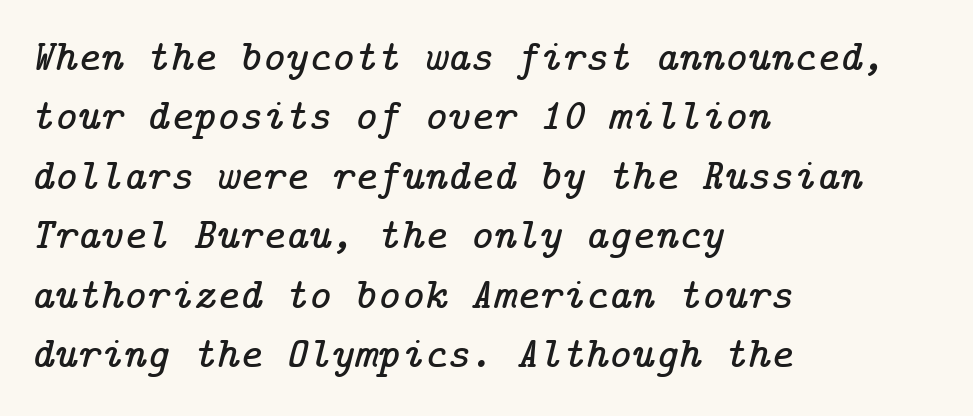
Q: Is the text italic (slanted)? A: Yes, it leans right by about 14 degrees.
Q: Is the typeface a serif or a sans-serif typeface? A: Serif.
Q: Is the text underlined? A: No.
Q: How is the paragraph aligned? A: Left-aligned.
Q: Is the spacing between letters normal or unusually wide? A: Normal.
Q: Is the spacing between lines tight, normal or loose? A: Normal.
Q: Width (condensed, normal, or wide)? A: Normal.
Q: Stroke contrast? A: Low.
Q: x-height? A: Medium.
